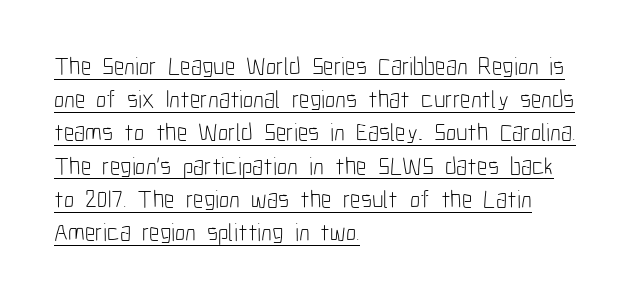
{"italic": "no", "bold": "no", "underline": "yes", "align": "left", "line_spacing": "normal", "line_spacing_ratio": 1.33, "letter_spacing": "normal", "letter_spacing_em": 0.0, "glyph_px": 25}
